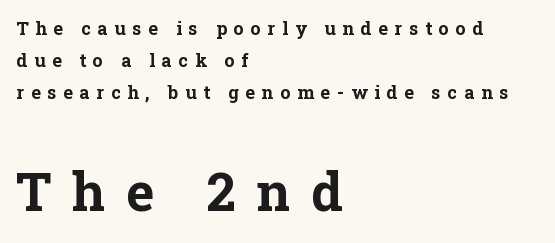
The image shows 53 px bold serif type, upright; set left-aligned, line spacing 1.79x, unusually wide letter spacing (+0.38 em), not underlined; the second (bottom) block is 2.94x larger; low stroke contrast and a medium x-height.
